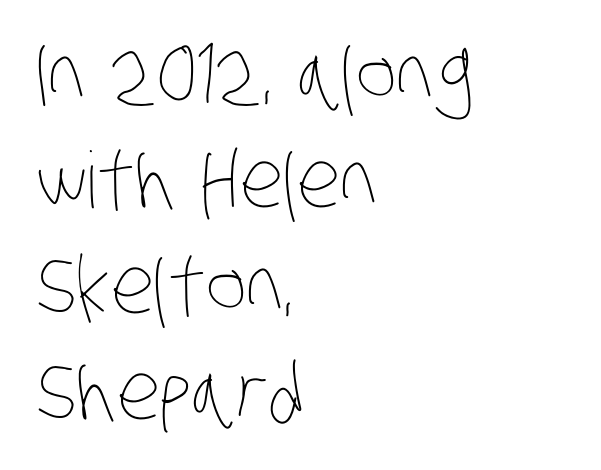
The lines sit at an ordinary, default distance from one another. Spacing between characters is what you'd get straight out of the box. The face used here is proportionally spaced, like ordinary book or web type. No extra ink here — the face is not bold.
